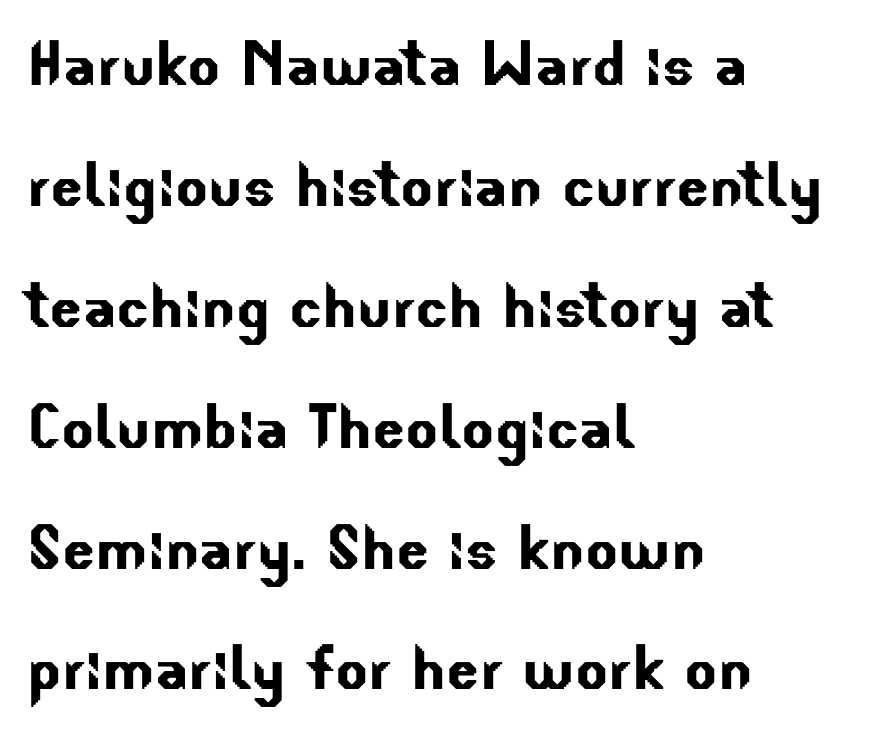
Q: Is the typeface a serif or a sans-serif typeface? A: Sans-serif.
Q: Is the text underlined? A: No.
Q: How is the paragraph aligned? A: Left-aligned.
Q: Is the spacing between letters normal or unusually wide? A: Normal.
Q: Is the spacing between lines tight, normal or loose? A: Normal.
Q: Width (condensed, normal, or wide)? A: Normal.
Q: Stroke contrast? A: Low.
Q: x-height? A: Small.
Q: Monospaced? A: No.
